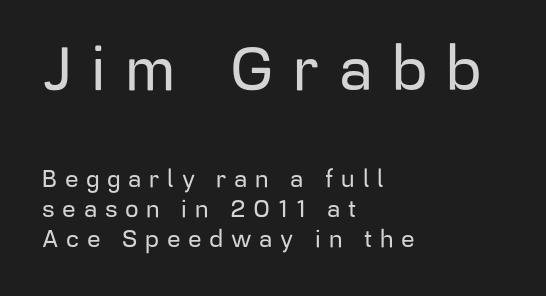
Q: Is the text italic (slanted)? A: No, it is upright.
Q: Is the typeface a serif or a sans-serif typeface? A: Sans-serif.
Q: Is the text underlined? A: No.
Q: How is the paragraph aligned? A: Left-aligned.
Q: Is the spacing between letters normal or unusually wide? A: Unusually wide.
Q: Is the spacing between lines tight, normal or loose? A: Normal.
Q: Which block of text is set in a larger size, the first (top) or the second (bottom)? A: The first (top) one.
Q: Width (condensed, normal, or wide)? A: Normal.
Q: Stroke contrast? A: Low.
Q: x-height? A: Medium.
Q: Monospaced? A: No.
